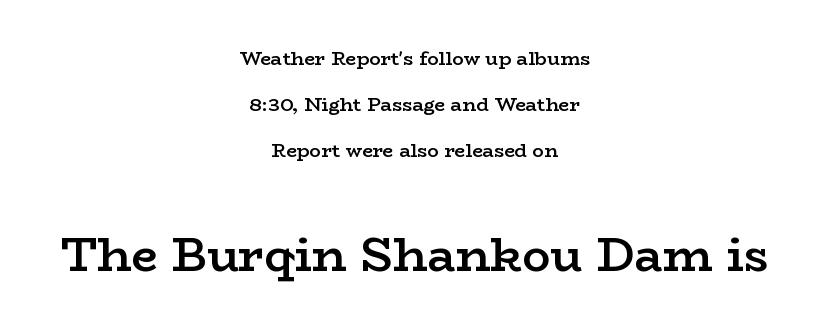
{"serif": "yes", "italic": "no", "bold": "semi", "weight": "semibold", "width": "wide", "stroke_contrast": "low", "x_height": "medium", "monospaced": "no", "underline": "no", "align": "center", "line_spacing": "loose", "line_spacing_ratio": 2.41, "letter_spacing": "normal", "letter_spacing_em": 0.0, "larger_block": "second", "size_ratio": 2.47, "glyph_px": 47}
